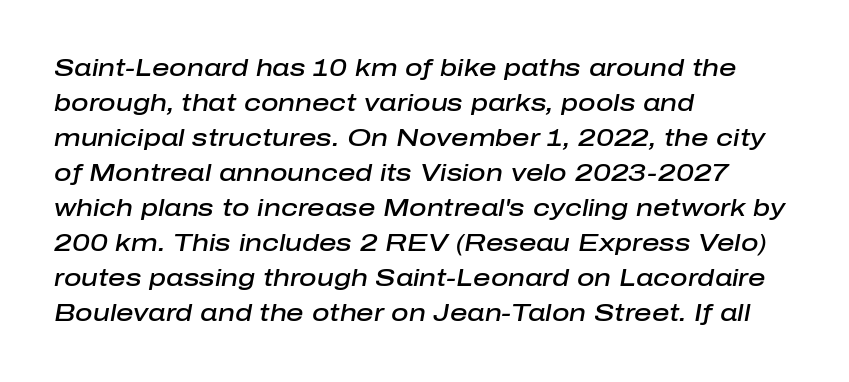
The image shows 24 px text type, italic (leaning right); set left-aligned, normal line spacing (1.46x), normal letter spacing, not underlined.
